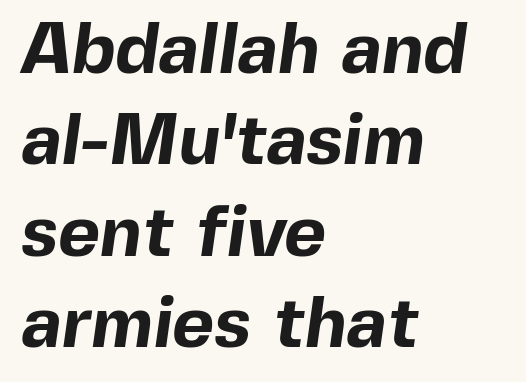
{"serif": "no", "bold": "yes", "weight": "bold", "width": "normal", "x_height": "medium", "monospaced": "no", "underline": "no", "align": "left", "line_spacing": "normal", "line_spacing_ratio": 1.27, "letter_spacing": "normal", "letter_spacing_em": 0.0, "glyph_px": 72}
